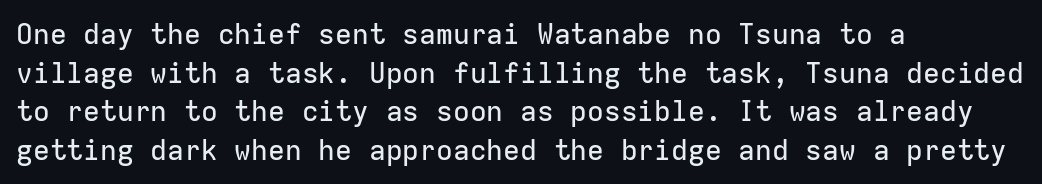
The typeface chosen for these lines omits serifs. Notice how the passage keeps a crisp vertical edge on the left only. The vertical gap from one line to the next is medium. The rendering uses typewriter-style spacing with identical character cells.
